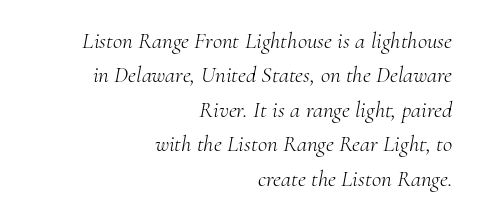
Designer's note — italics engaged. Caption: multi-line text, flush right, ragged left. Interline gaps are of average width in this sample. Compared with a typical body face, this is equally light or lighter still.
